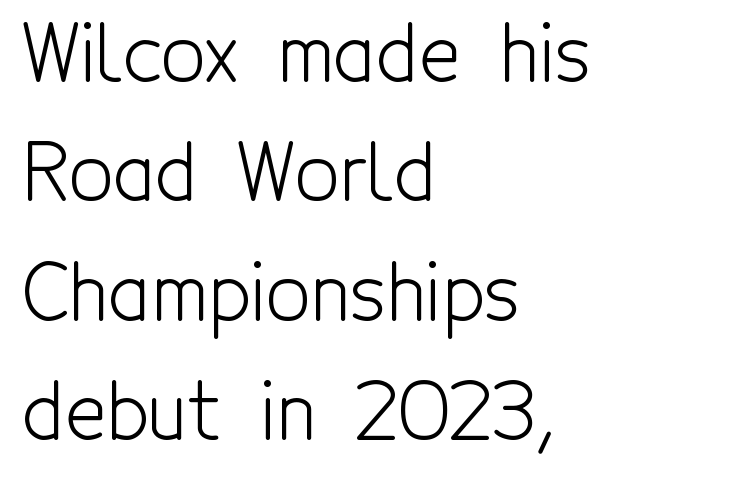
The image shows 78 px light, condensed sans-serif type, upright; set left-aligned, normal line spacing (1.53x), normal letter spacing, not underlined; a medium x-height.
